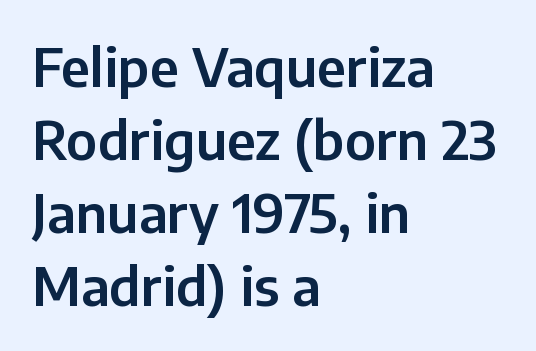
Q: Is the text italic (slanted)? A: No, it is upright.
Q: Is the typeface a serif or a sans-serif typeface? A: Sans-serif.
Q: Is the text underlined? A: No.
Q: How is the paragraph aligned? A: Left-aligned.
Q: Is the spacing between letters normal or unusually wide? A: Normal.
Q: Is the spacing between lines tight, normal or loose? A: Normal.
Q: Width (condensed, normal, or wide)? A: Normal.
Q: Stroke contrast? A: Low.
Q: x-height? A: Medium.
Q: Monospaced? A: No.
